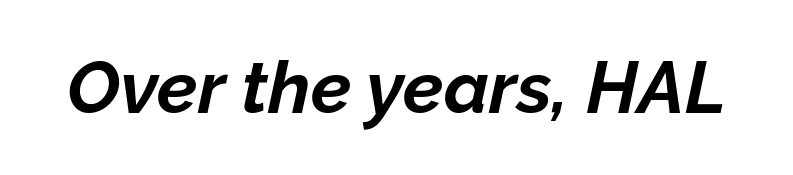
Any mark beneath the type? The region is blank. Tall strokes in this sample are angled rather than plumb. Proportional: the letters do not fall into vertical columns. Here the glyphs are tracked normally, forming tight word shapes. The passage shown is emphatically bold.
